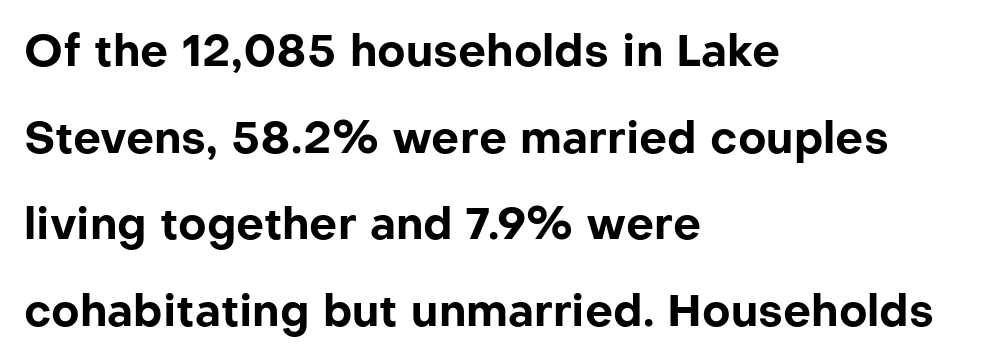
Q: Is the text bold? A: Yes.
Q: Is the text italic (slanted)? A: No, it is upright.
Q: Is the typeface a serif or a sans-serif typeface? A: Sans-serif.
Q: Is the text underlined? A: No.
Q: How is the paragraph aligned? A: Left-aligned.
Q: Is the spacing between letters normal or unusually wide? A: Normal.
Q: Is the spacing between lines tight, normal or loose? A: Loose.
Q: Width (condensed, normal, or wide)? A: Normal.
Q: Stroke contrast? A: Low.
Q: x-height? A: Medium.
Q: Monospaced? A: No.
